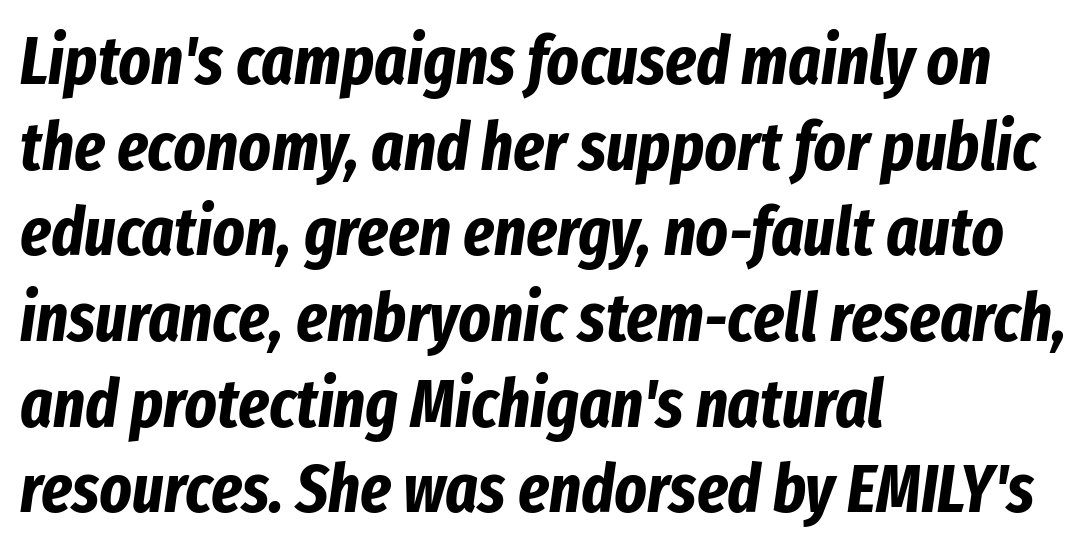
{"italic": "yes", "lean": "right", "slant_degrees": 8, "bold": "yes", "weight": "bold", "width": "condensed", "stroke_contrast": "low", "x_height": "medium", "monospaced": "no", "underline": "no", "align": "left", "line_spacing": "normal", "line_spacing_ratio": 1.26, "letter_spacing": "normal", "letter_spacing_em": 0.0, "glyph_px": 68}
